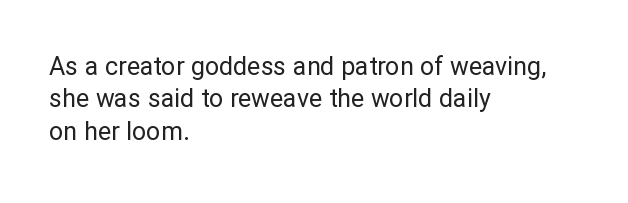
The words here are not underlined. Whoever set this chose a conventional vertical rhythm. Honestly, the letter spacing is just normal — you wouldn't notice it. Tall strokes in this sample are plumb rather than angled. Compared with a centered layout, this one pins lines to the left instead. The weight tops out at a normal text grade.
